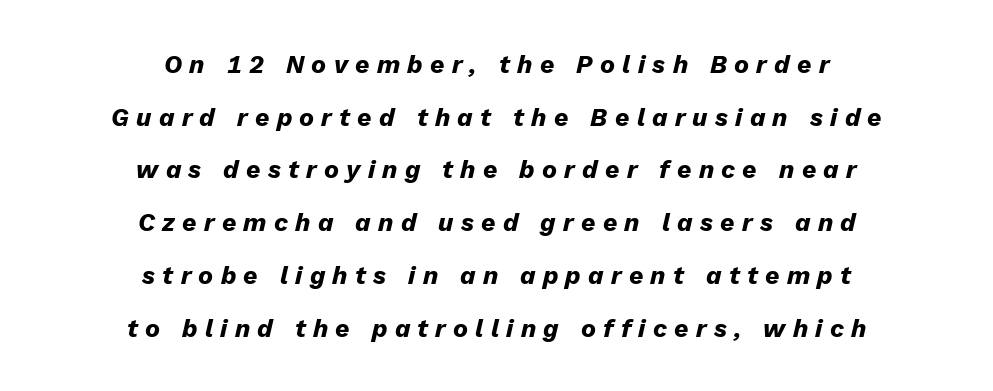
{"italic": "yes", "lean": "right", "slant_degrees": 13, "bold": "yes", "underline": "no", "align": "center", "line_spacing": "loose", "line_spacing_ratio": 2.11, "letter_spacing": "wide", "letter_spacing_em": 0.29, "glyph_px": 25}
